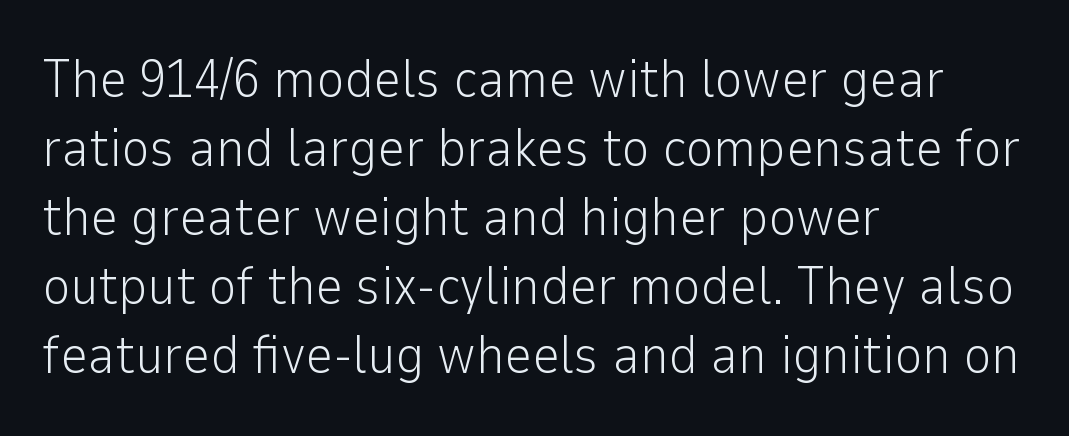
The image shows 54 px light sans-serif type, upright; set left-aligned, normal line spacing (1.28x), normal letter spacing, not underlined; low stroke contrast and a medium x-height.
